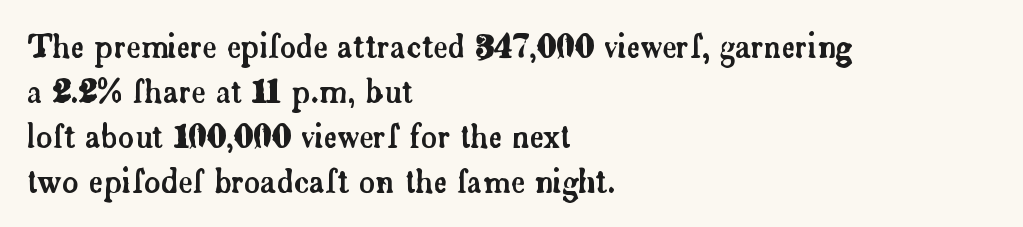
Varying glyph widths throughout — classic text-font behaviour. The line texture is even and compact thanks to regular tracking. Notice how descenders clear the ascenders below comfortably — that's standard leading. This rendering employs a face with finishing strokes, i.e., a serif. The space beneath each line is pristine and unruled.
